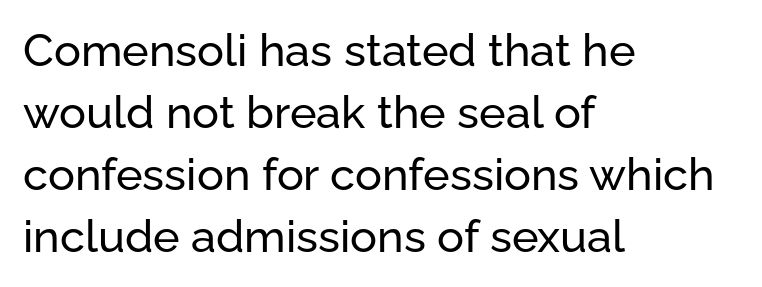
Q: Is the text italic (slanted)? A: No, it is upright.
Q: Is the typeface a serif or a sans-serif typeface? A: Sans-serif.
Q: Is the text underlined? A: No.
Q: How is the paragraph aligned? A: Left-aligned.
Q: Is the spacing between letters normal or unusually wide? A: Normal.
Q: Is the spacing between lines tight, normal or loose? A: Normal.
Q: Width (condensed, normal, or wide)? A: Normal.
Q: Stroke contrast? A: Low.
Q: x-height? A: Medium.
Q: Monospaced? A: No.
